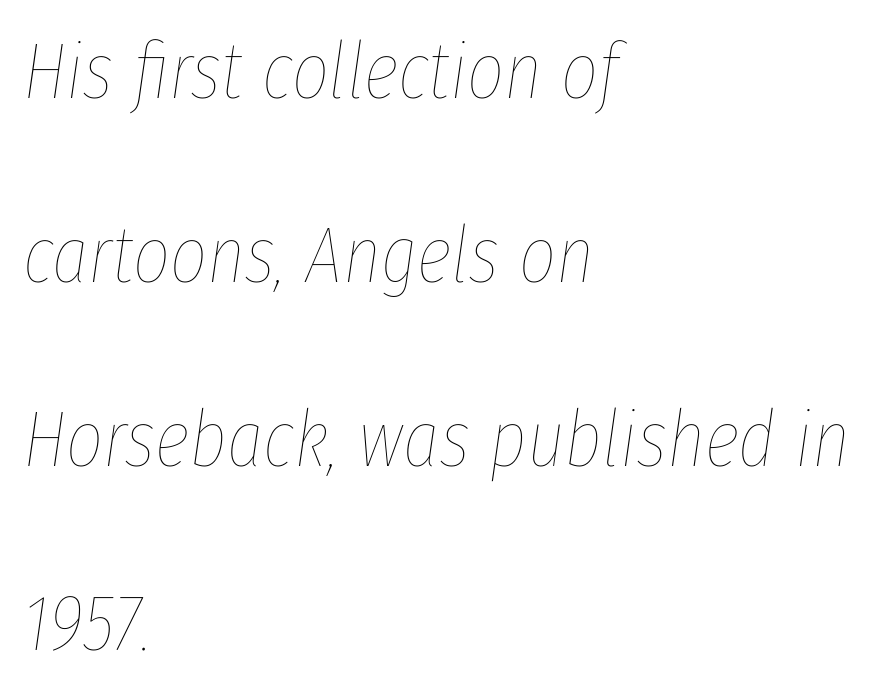
Reading down the column, the eye jumps a long way to each next line. Where is the straight margin? On the left. The cut favours lightness, reaching ordinary text weight at its darkest. An italicized treatment has been applied to the whole sample. Check the space under the baseline: it is left empty. Note the varied advance widths — an 'i' is clearly narrower than an 'm'.
